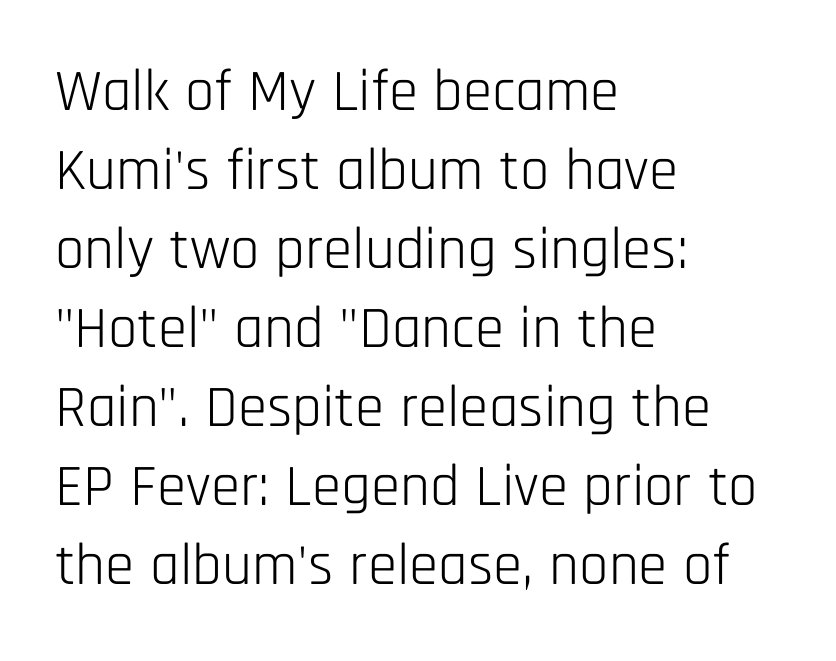
Each letter keeps its own natural width here, so spacing adapts to shape. Letters rest on an invisible, unmarked baseline. Posture: vertical. You can tell from the bare stems that sans-serif type was used. A typesetter would call this leading conventional body-copy spacing.
